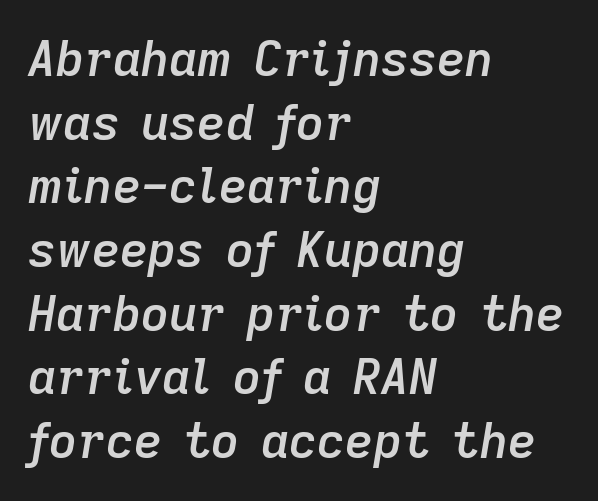
Do the characters align in a grid? No, the font is proportional. This sample uses an oblique cut, with every glyph tilted off the vertical. Caption: standard tracking, unaltered. Where is the straight margin? On the left. Compared with typical paragraphs, the rows here are spaced about the same.
